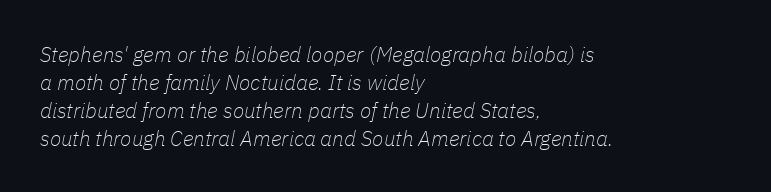
Q: Is the text bold? A: No.
Q: Is the text italic (slanted)? A: Yes, it leans right by about 11 degrees.
Q: Is the text underlined? A: No.
Q: How is the paragraph aligned? A: Left-aligned.
Q: Is the spacing between letters normal or unusually wide? A: Normal.
Q: Is the spacing between lines tight, normal or loose? A: Normal.
